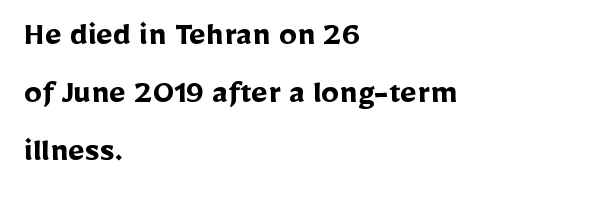
{"serif": "no", "italic": "no", "bold": "yes", "weight": "semibold", "width": "normal", "stroke_contrast": "low", "x_height": "medium", "monospaced": "no", "underline": "no", "align": "left", "line_spacing": "normal", "line_spacing_ratio": 1.61, "letter_spacing": "normal", "letter_spacing_em": 0.0, "glyph_px": 36}
